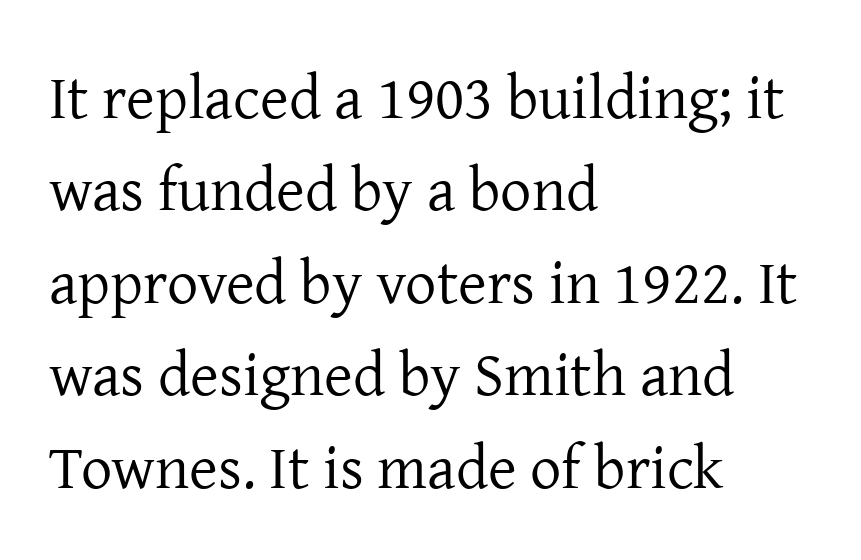
The lines in this sample share a left origin and differ only in where they stop. The letters carry serifs — small finishing strokes at the ends of their stems. The glyphs are unaccompanied by any horizontal stroke below them. This is not heavy type; no bold has been used. Default kerning and tracking; the words read as compact shapes.
